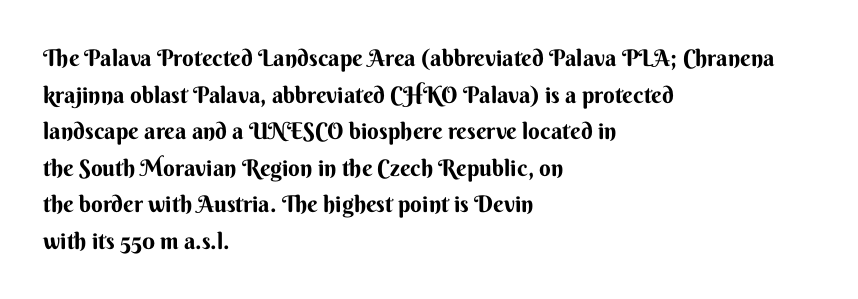
Q: Is the text bold? A: Yes.
Q: Is the text italic (slanted)? A: No, it is upright.
Q: Is the text underlined? A: No.
Q: How is the paragraph aligned? A: Left-aligned.
Q: Is the spacing between letters normal or unusually wide? A: Normal.
Q: Is the spacing between lines tight, normal or loose? A: Normal.
